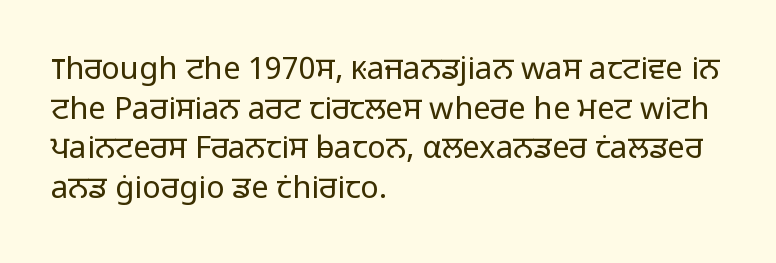
Unbolded letterforms with no extra heft. Each line starts at the same left margin while the right side varies. Line spacing here is normal. Stroke terminals: plain, sans-serif.
